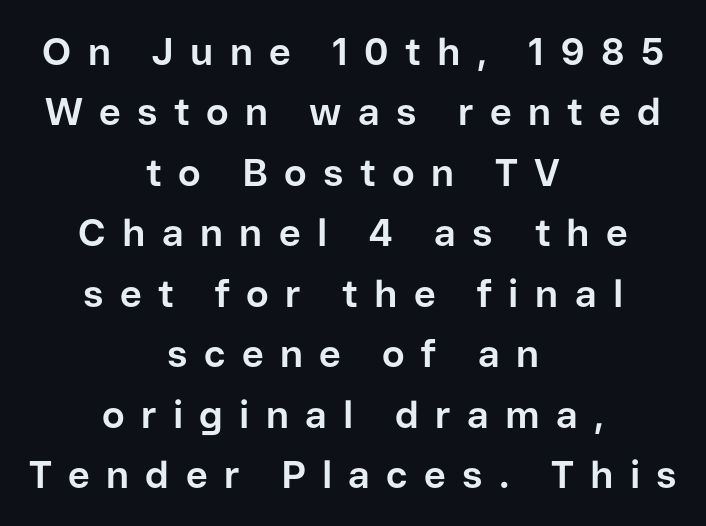
{"serif": "no", "italic": "no", "bold": "yes", "weight": "bold", "width": "normal", "stroke_contrast": "low", "x_height": "medium", "monospaced": "no", "underline": "no", "align": "center", "line_spacing": "normal", "line_spacing_ratio": 1.59, "letter_spacing": "wide", "letter_spacing_em": 0.43, "glyph_px": 38}
